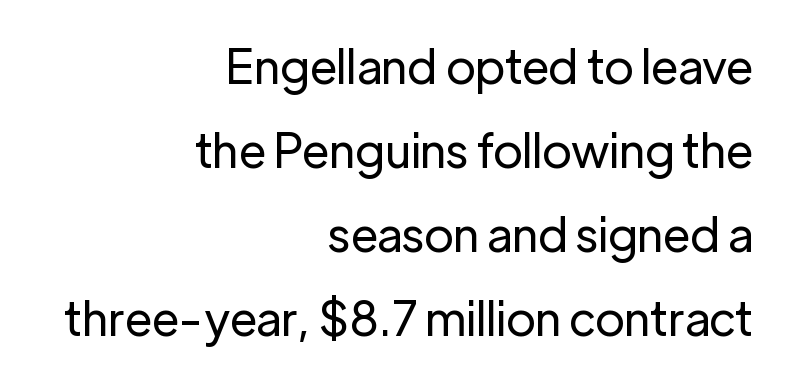
Q: Is the text bold? A: No.
Q: Is the text italic (slanted)? A: No, it is upright.
Q: Is the typeface a serif or a sans-serif typeface? A: Sans-serif.
Q: Is the text underlined? A: No.
Q: How is the paragraph aligned? A: Right-aligned.
Q: Is the spacing between letters normal or unusually wide? A: Normal.
Q: Width (condensed, normal, or wide)? A: Normal.
Q: Stroke contrast? A: Low.
Q: x-height? A: Medium.
Q: Monospaced? A: No.
